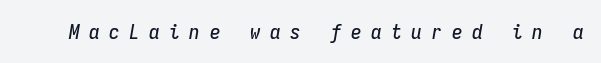
The typography opts for an oblique posture over an upright one. The face used here is rendered with a markedly widened letterfit. Rule under the text: the space is simply empty.
